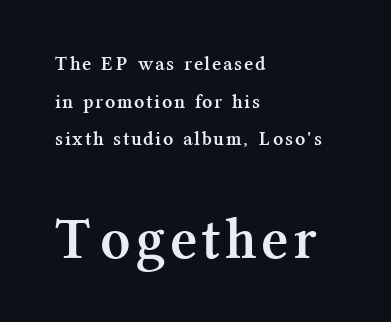
The passage is arranged the way most books set body copy — flush left. A roman cut, with each character standing at attention. Notice how thick the strokes are: this is what a full bold looks like. The space directly below the letters is spotless. The passage shown is typed in a proportional face where columns would drift.
